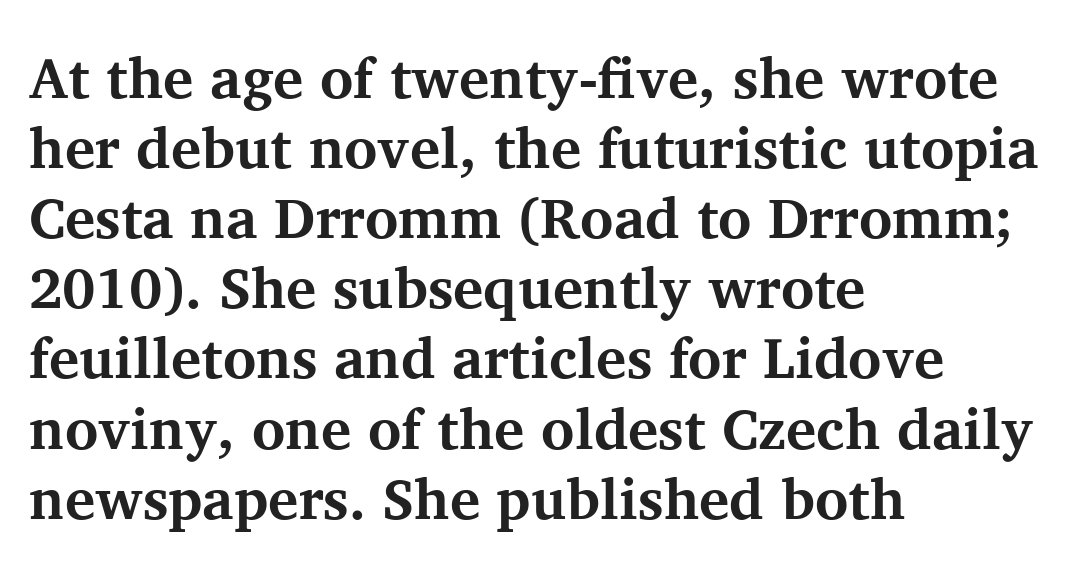
The face used here has the dense, thick strokes of a bold. The glyphs are unaccompanied by any horizontal stroke below them. I'd call this a serif setting — the letters wear small feet. Posture: upright roman. Between one letter and the next there's only the usual sliver of space. Is this a fixed-width face? No — the glyphs have proportional, varying widths.
